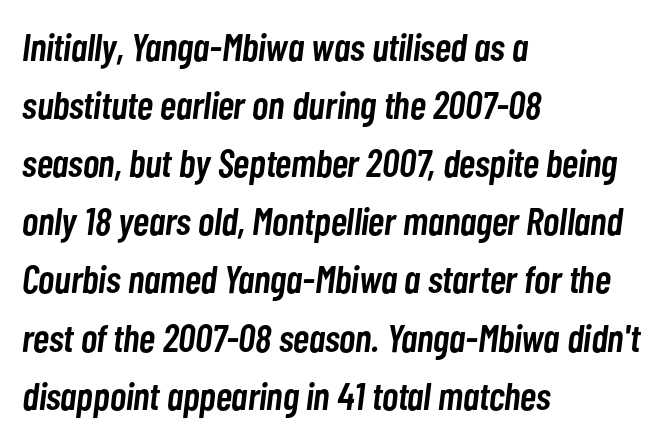
Q: Is the text bold? A: Semi-bold.
Q: Is the text italic (slanted)? A: Yes, it leans right by about 7 degrees.
Q: Is the text underlined? A: No.
Q: How is the paragraph aligned? A: Left-aligned.
Q: Is the spacing between letters normal or unusually wide? A: Normal.
Q: Is the spacing between lines tight, normal or loose? A: Normal.
Q: Width (condensed, normal, or wide)? A: Condensed.
Q: Stroke contrast? A: Low.
Q: x-height? A: Medium.
Q: Monospaced? A: No.
